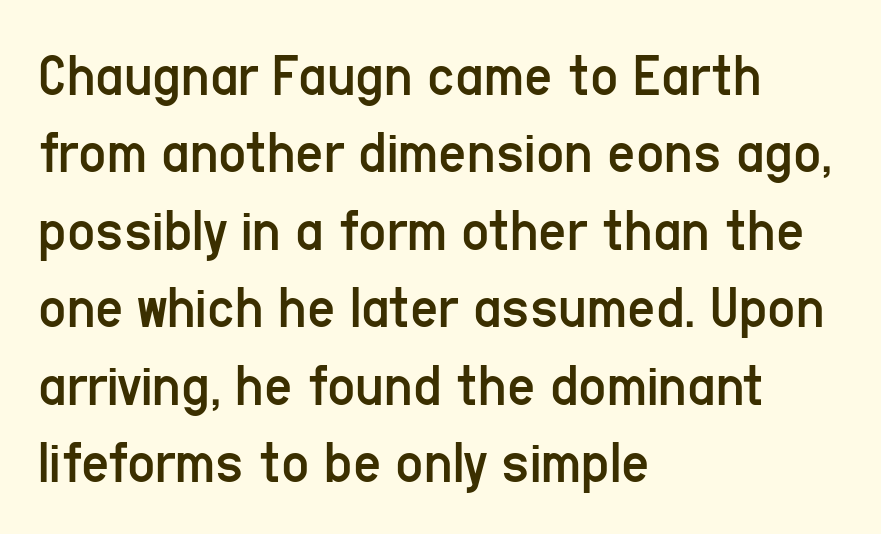
The area under the type is left untouched. You could not count columns in this text — the font is proportionally spaced. Leading matches the norm, producing a regular column. Nothing heavy about these letters — not bold at all. This sample uses a sans-serif face.
